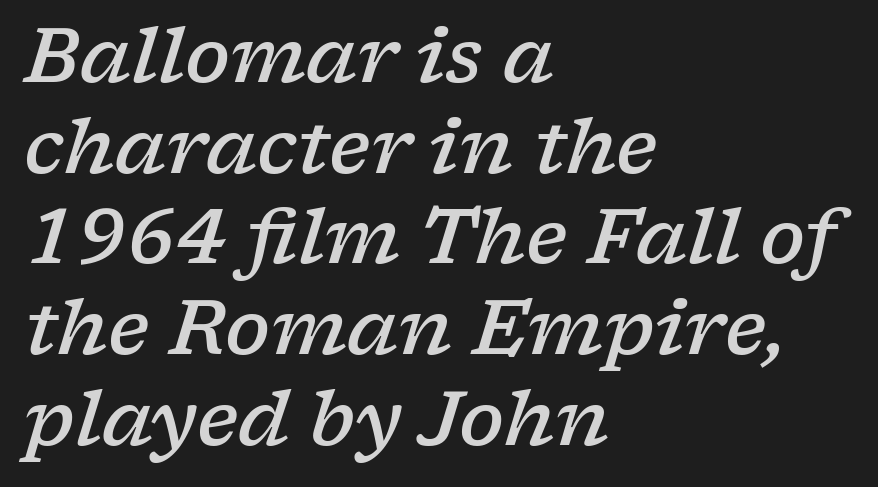
The image shows 75 px semibold, wide serif type, italic (leaning right); set left-aligned, line spacing 1.21x, normal letter spacing, not underlined; low stroke contrast and a medium x-height.
